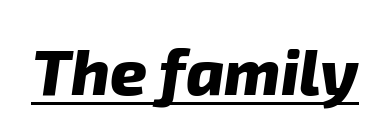
{"italic": "yes", "lean": "right", "slant_degrees": 8, "bold": "yes", "weight": "heavy", "width": "normal", "stroke_contrast": "low", "x_height": "medium", "monospaced": "no", "underline": "yes", "letter_spacing": "normal", "letter_spacing_em": 0.0, "glyph_px": 64}
